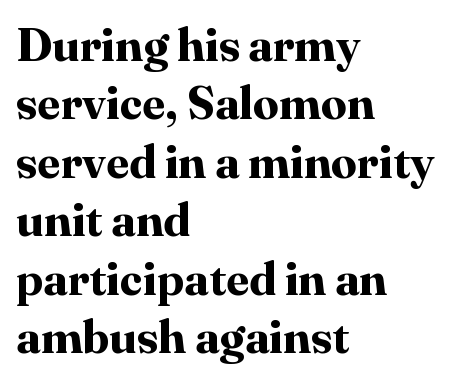
{"serif": "yes", "italic": "no", "bold": "yes", "weight": "bold", "width": "normal", "stroke_contrast": "high", "x_height": "medium", "monospaced": "no", "underline": "no", "align": "left", "line_spacing": "normal", "line_spacing_ratio": 1.27, "letter_spacing": "normal", "letter_spacing_em": 0.0, "glyph_px": 46}
